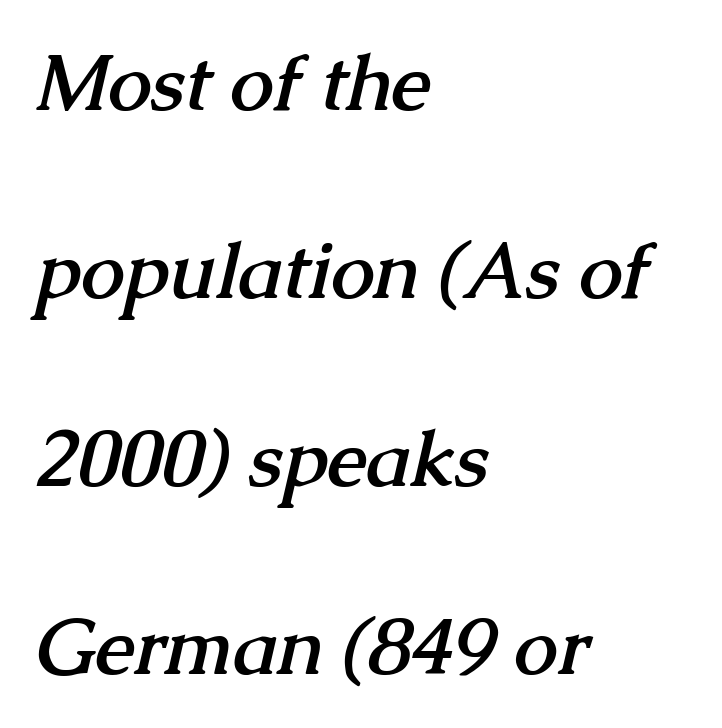
The image shows 78 px semibold serif type; set left-aligned, loose line spacing (2.41x), normal letter spacing, not underlined; medium stroke contrast and a medium x-height.
